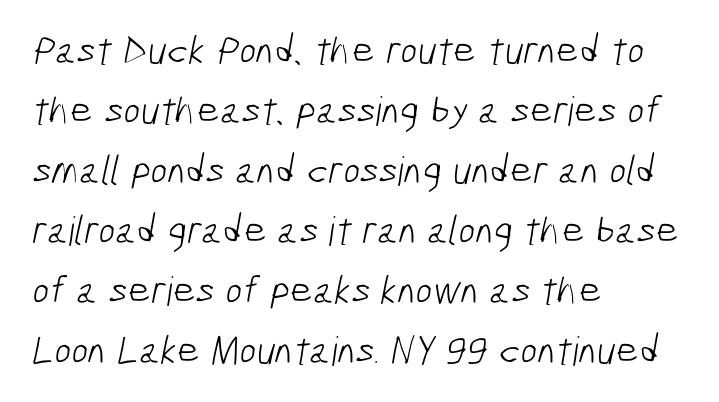
{"serif": "no", "bold": "no", "weight": "light", "width": "condensed", "stroke_contrast": "low", "x_height": "medium", "monospaced": "no", "underline": "no", "align": "left", "line_spacing": "normal", "line_spacing_ratio": 1.5, "letter_spacing": "normal", "letter_spacing_em": 0.0, "glyph_px": 40}
